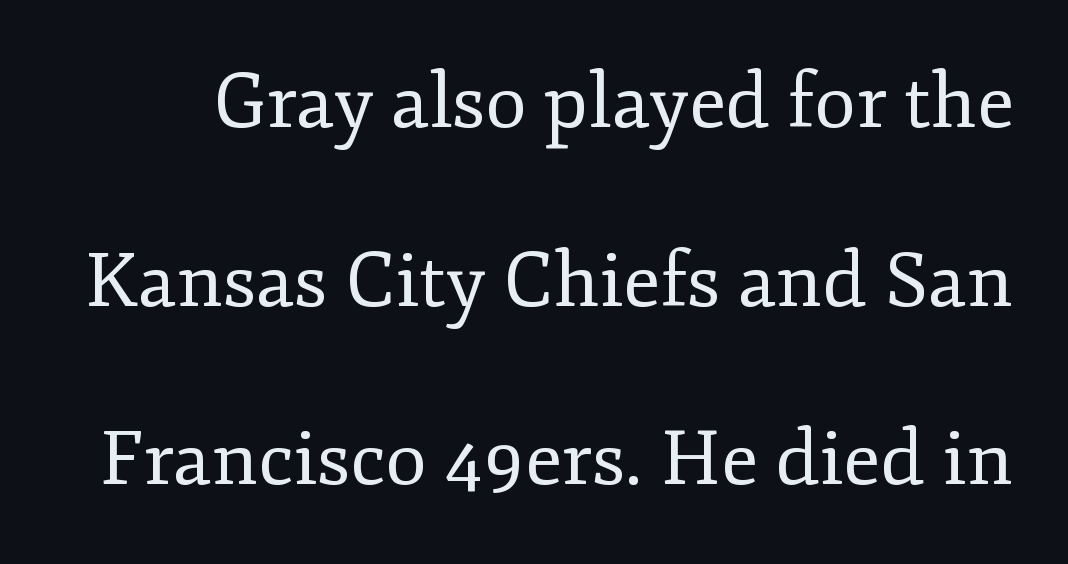
{"serif": "yes", "italic": "no", "bold": "no", "weight": "regular", "width": "normal", "stroke_contrast": "low", "x_height": "small", "monospaced": "no", "underline": "no", "line_spacing": "loose", "line_spacing_ratio": 2.35, "letter_spacing": "normal", "letter_spacing_em": 0.0, "glyph_px": 76}
